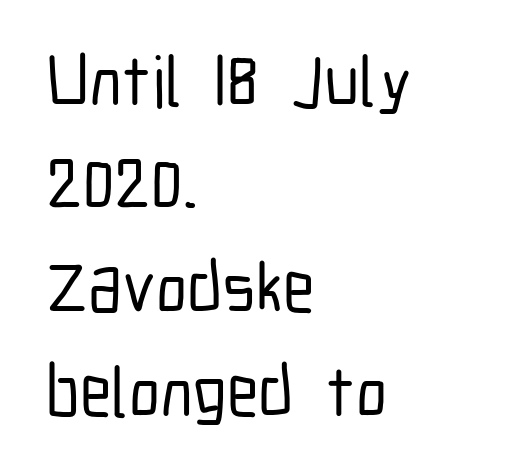
Is the block centered? No — it sits flush against the left margin. Standard letterfit; no display-style spreading of the glyphs. The foot of each line stays bare and open. A typesetter would call this proportional, since set widths differ per character. Each new line begins a customary step beneath the previous one.
